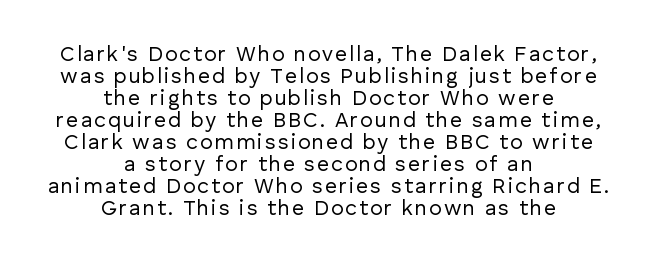
Q: Is the text bold? A: No.
Q: Is the text italic (slanted)? A: No, it is upright.
Q: Is the text underlined? A: No.
Q: How is the paragraph aligned? A: Centered.
Q: Is the spacing between lines tight, normal or loose? A: Tight.
